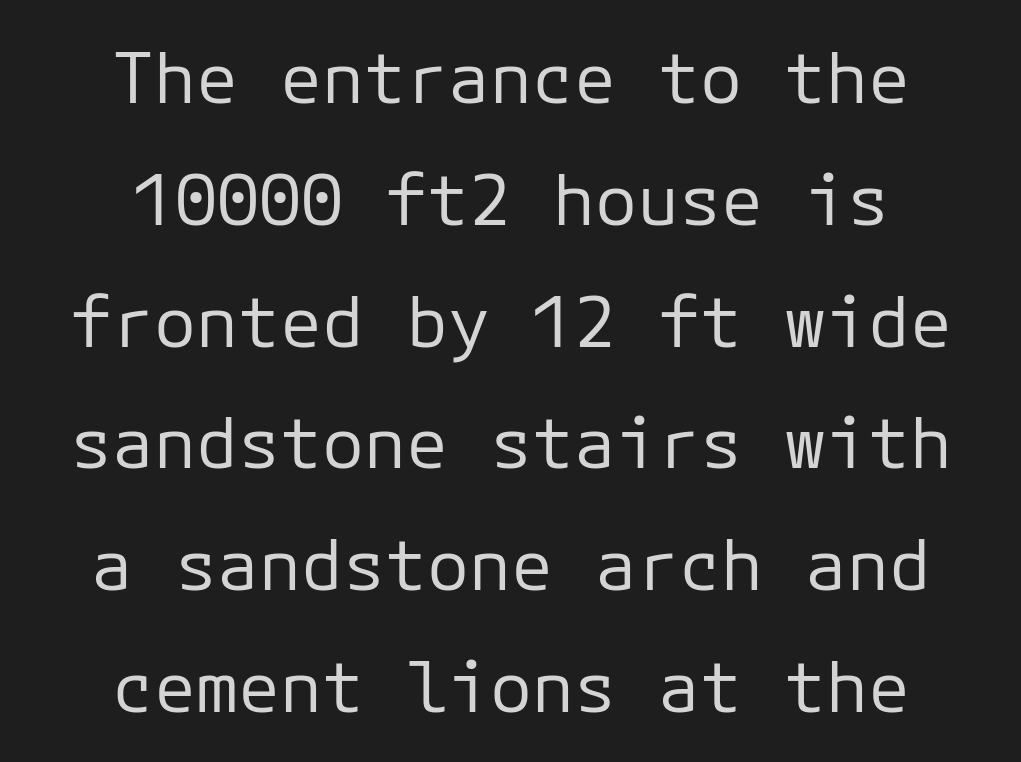
Q: Is the text bold? A: No.
Q: Is the text italic (slanted)? A: No, it is upright.
Q: Is the typeface a serif or a sans-serif typeface? A: Sans-serif.
Q: Is the text underlined? A: No.
Q: How is the paragraph aligned? A: Centered.
Q: Is the spacing between letters normal or unusually wide? A: Normal.
Q: Width (condensed, normal, or wide)? A: Normal.
Q: Stroke contrast? A: Low.
Q: x-height? A: Medium.
Q: Monospaced? A: Yes.
